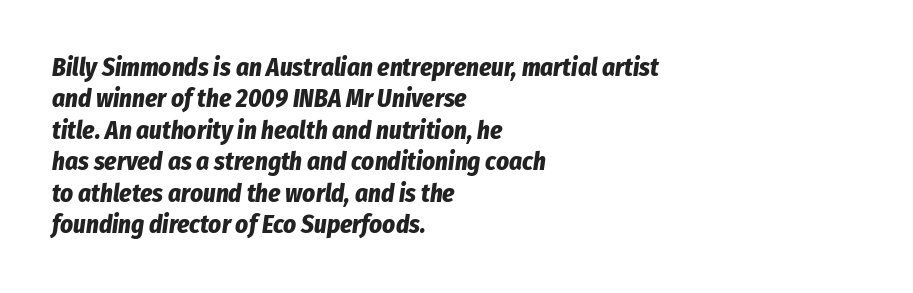
Q: Is the text bold? A: Yes.
Q: Is the text italic (slanted)? A: Yes, it leans right by about 8 degrees.
Q: Is the text underlined? A: No.
Q: How is the paragraph aligned? A: Left-aligned.
Q: Is the spacing between letters normal or unusually wide? A: Normal.
Q: Is the spacing between lines tight, normal or loose? A: Normal.
